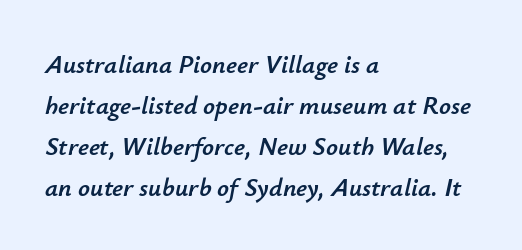
{"italic": "yes", "lean": "right", "slant_degrees": 12, "underline": "no", "align": "left", "line_spacing": "normal", "line_spacing_ratio": 1.58, "letter_spacing": "normal", "letter_spacing_em": 0.0, "glyph_px": 26}
